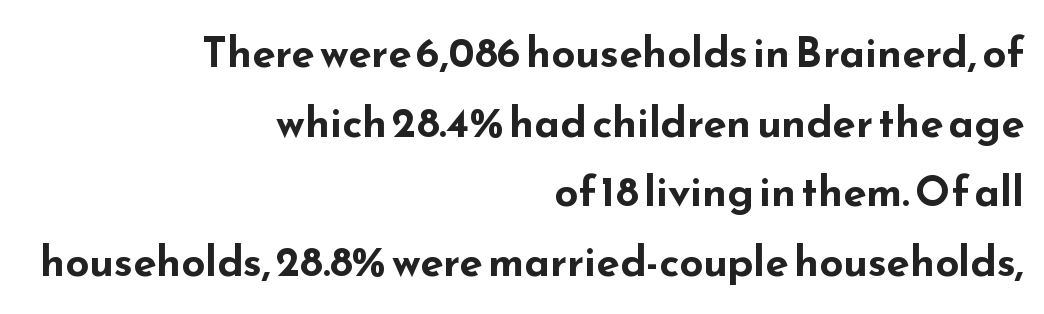
The image shows 42 px bold, wide sans-serif type, upright; set right-aligned, normal line spacing (1.66x), normal letter spacing, not underlined; low stroke contrast and a small x-height.
